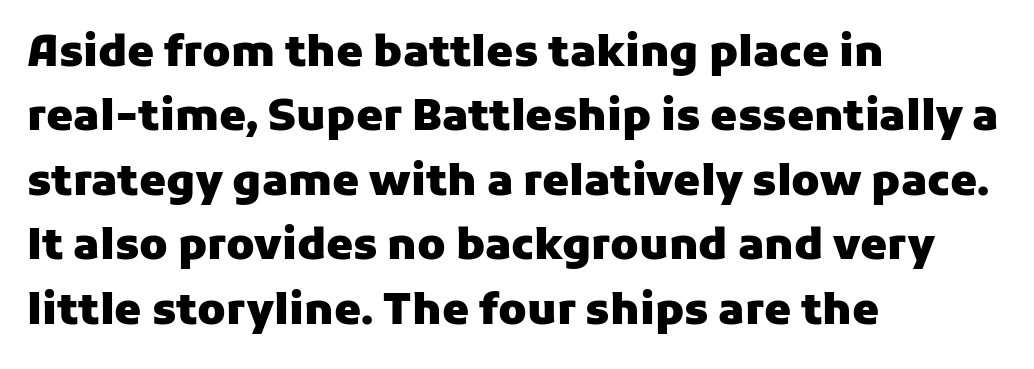
The image shows 43 px heavy sans-serif type, upright; set left-aligned, normal line spacing (1.5x), normal letter spacing, not underlined; low stroke contrast and a medium x-height.
